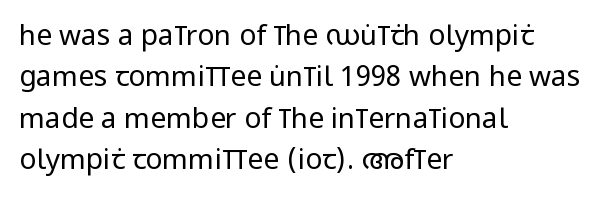
Bold? No — there's no thickening of the strokes. If you drew a ruler down the left edge, every line would touch it. The characters display no serif detailing; their extremities are plain. Vertically, the passage feels balanced, rows spaced as you'd expect.
